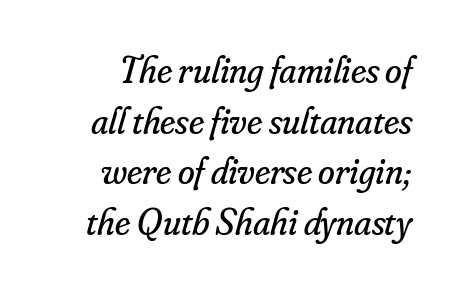
The image shows 38 px regular-weight serif type, italic (leaning right); set right-aligned, normal line spacing (1.33x), normal letter spacing, not underlined; low stroke contrast and a small x-height.
